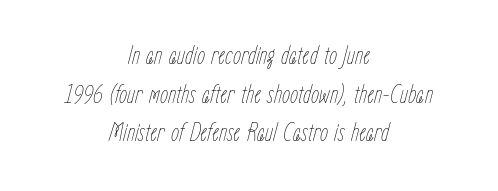
{"italic": "yes", "lean": "right", "slant_degrees": 15, "bold": "no", "underline": "no", "align": "center", "line_spacing": "normal", "line_spacing_ratio": 1.49, "letter_spacing": "normal", "letter_spacing_em": 0.0, "glyph_px": 26}
